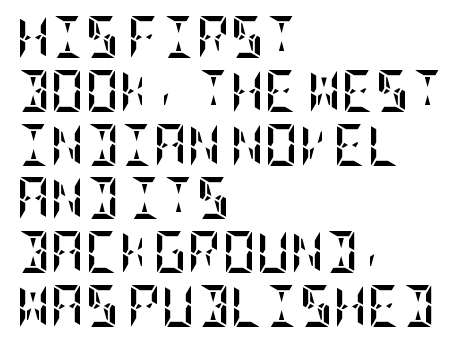
{"italic": "no", "bold": "yes", "weight": "semibold", "width": "condensed", "stroke_contrast": "low", "x_height": "large", "underline": "no", "align": "left", "line_spacing": "normal", "line_spacing_ratio": 1.28, "letter_spacing": "normal", "letter_spacing_em": 0.0, "glyph_px": 42}
